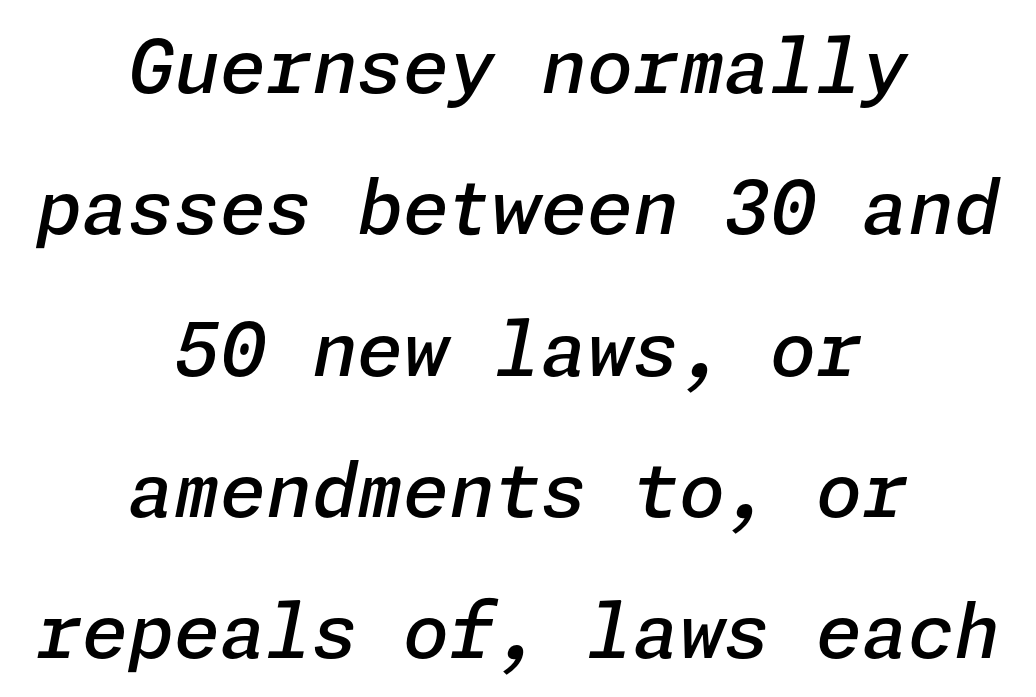
Q: Is the text bold? A: Semi-bold.
Q: Is the text italic (slanted)? A: Yes, it leans right by about 11 degrees.
Q: Is the text underlined? A: No.
Q: How is the paragraph aligned? A: Centered.
Q: Is the spacing between letters normal or unusually wide? A: Normal.
Q: Is the spacing between lines tight, normal or loose? A: Loose.
Q: Width (condensed, normal, or wide)? A: Normal.
Q: Stroke contrast? A: Low.
Q: x-height? A: Medium.
